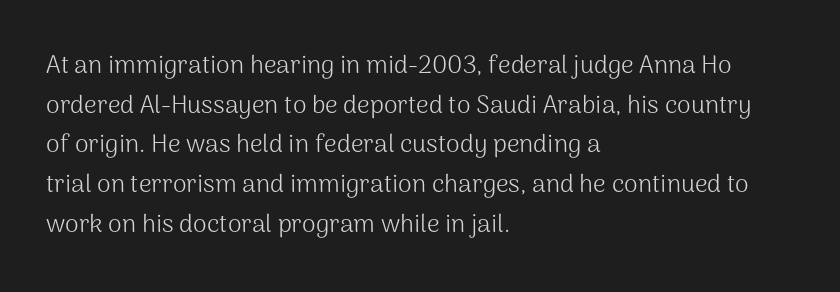
The image shows 25 px text type, upright; set left-aligned, normal line spacing (1.59x), normal letter spacing, not underlined.
